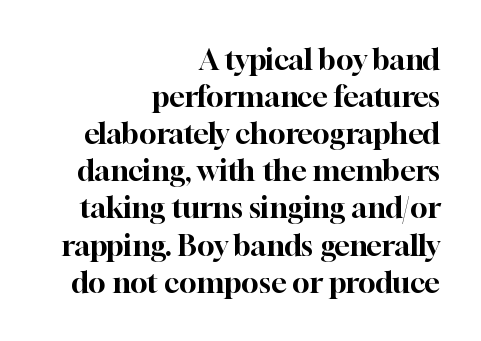
The image shows 29 px serif type, upright; set right-aligned, normal line spacing (1.28x), normal letter spacing, not underlined; high stroke contrast and a medium x-height.
